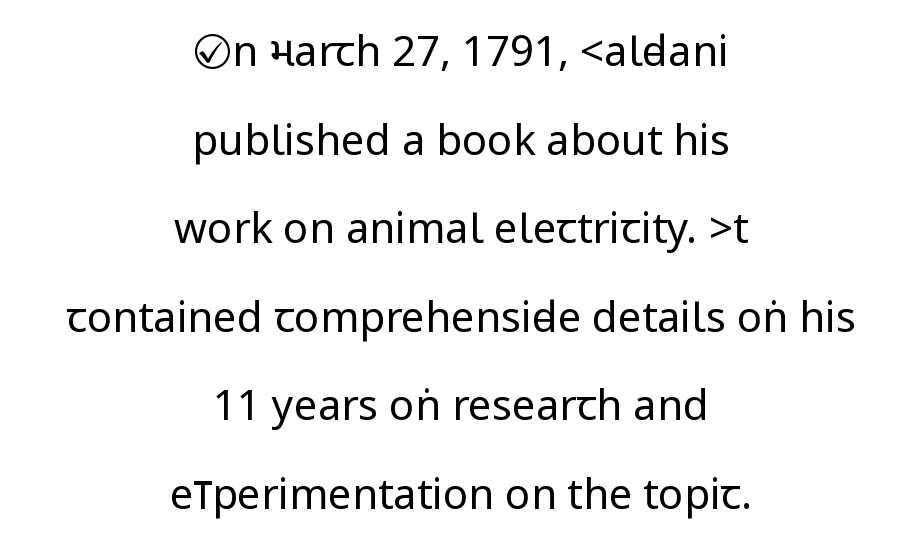
{"serif": "no", "italic": "no", "bold": "no", "weight": "regular", "width": "condensed", "stroke_contrast": "low", "underline": "no", "align": "center", "line_spacing": "loose", "line_spacing_ratio": 2.11, "letter_spacing": "normal", "letter_spacing_em": 0.0, "glyph_px": 42}
